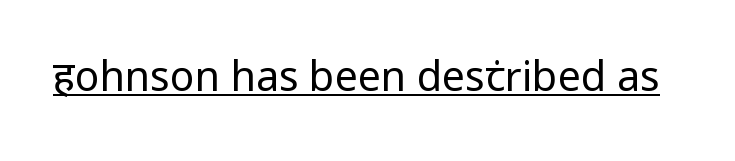
Q: Is the text bold? A: No.
Q: Is the text italic (slanted)? A: No, it is upright.
Q: Is the typeface a serif or a sans-serif typeface? A: Sans-serif.
Q: Is the text underlined? A: Yes.
Q: Is the spacing between letters normal or unusually wide? A: Normal.
Q: Width (condensed, normal, or wide)? A: Condensed.
Q: Stroke contrast? A: Low.
Q: x-height? A: Large.
Q: Monospaced? A: No.
